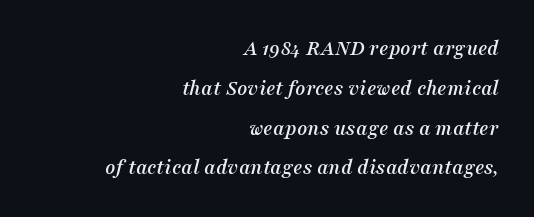
These lines are set flush right with a ragged left edge. In terms of posture, this sample is oblique. The string is rendered with underlining switched off. Nothing unusual about the tracking: characters are spaced as the font intends.
